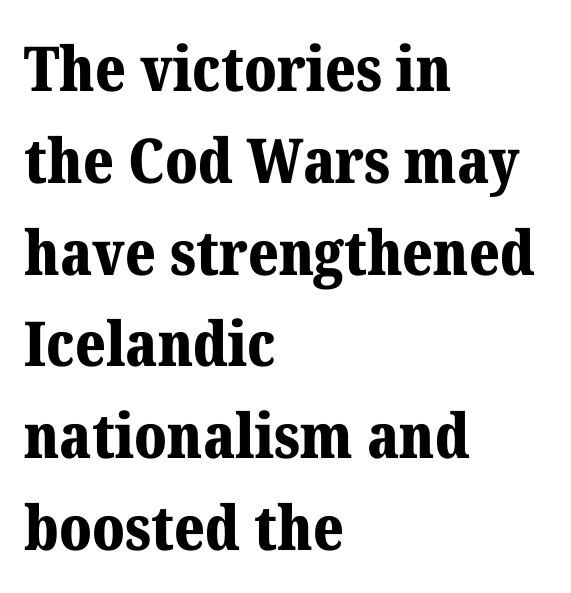
The image shows 62 px bold serif type, upright; set left-aligned, normal line spacing (1.48x), normal letter spacing, not underlined; medium stroke contrast and a medium x-height.
